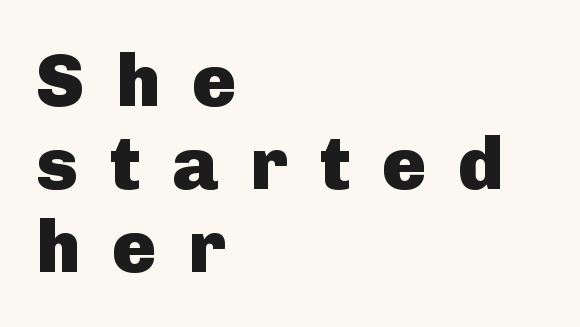
{"serif": "no", "italic": "no", "bold": "yes", "weight": "heavy", "width": "normal", "stroke_contrast": "low", "x_height": "medium", "monospaced": "no", "underline": "no", "align": "left", "line_spacing": "tight", "line_spacing_ratio": 1.12, "letter_spacing": "wide", "letter_spacing_em": 0.43, "glyph_px": 74}
